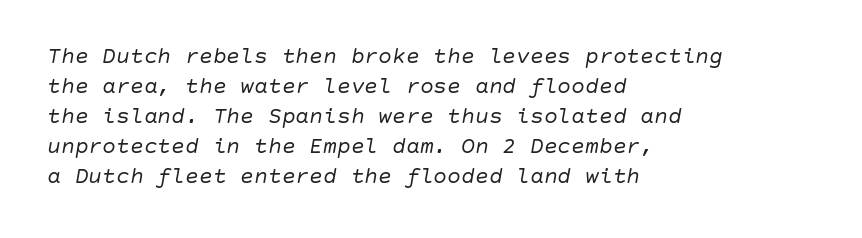
Slanted lettering throughout. The string is rendered with underlining switched off. Tracking here is standard; glyphs follow each other at the usual distance. The typesetting does not lean heavy: it is not bold.
